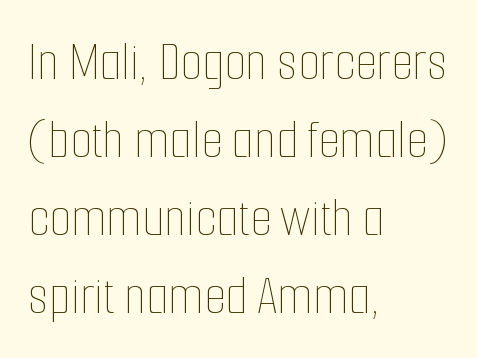
The image shows 56 px thin, condensed type, upright; set left-aligned, normal line spacing (1.39x), normal letter spacing, not underlined; low stroke contrast and a medium x-height.
